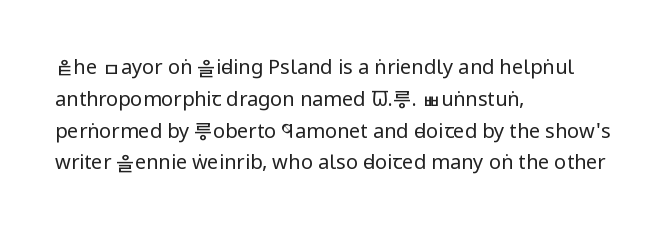
Q: Is the text bold? A: No.
Q: Is the text italic (slanted)? A: No, it is upright.
Q: Is the text underlined? A: No.
Q: How is the paragraph aligned? A: Left-aligned.
Q: Is the spacing between letters normal or unusually wide? A: Normal.
Q: Is the spacing between lines tight, normal or loose? A: Normal.
